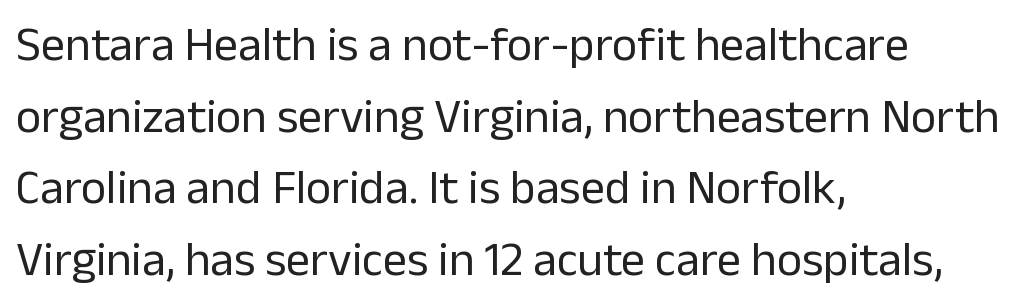
{"serif": "no", "italic": "no", "bold": "no", "weight": "regular", "width": "normal", "stroke_contrast": "low", "x_height": "medium", "monospaced": "no", "underline": "no", "align": "left", "line_spacing": "normal", "line_spacing_ratio": 1.49, "letter_spacing": "normal", "letter_spacing_em": 0.0, "glyph_px": 48}
